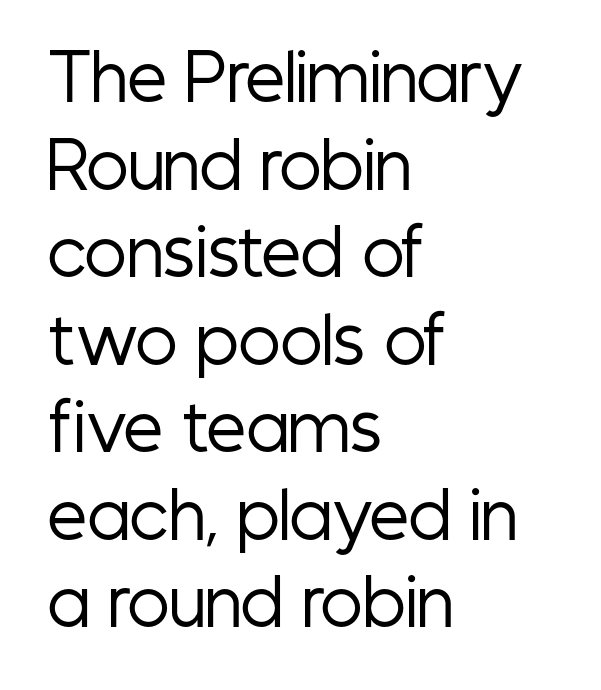
{"serif": "no", "italic": "no", "bold": "no", "weight": "regular", "width": "condensed", "stroke_contrast": "low", "x_height": "medium", "monospaced": "no", "underline": "no", "align": "left", "line_spacing": "normal", "line_spacing_ratio": 1.39, "letter_spacing": "normal", "letter_spacing_em": 0.0, "glyph_px": 63}
